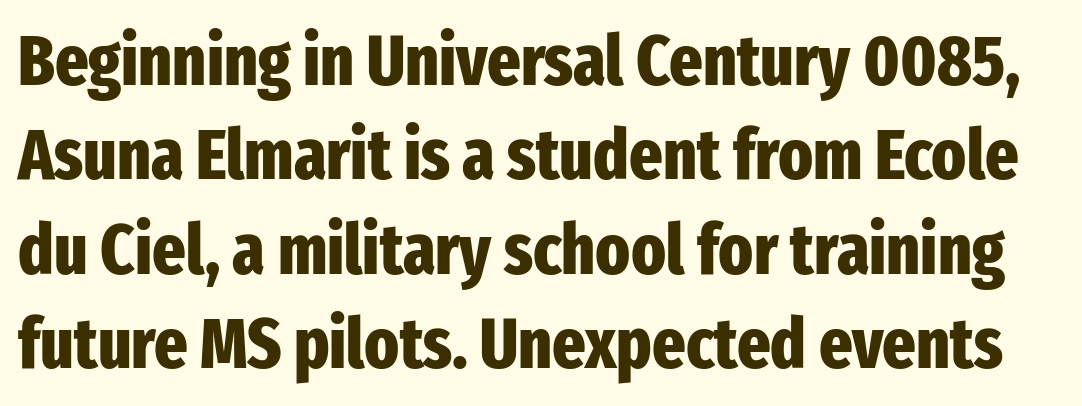
{"serif": "no", "italic": "no", "bold": "yes", "weight": "heavy", "width": "condensed", "stroke_contrast": "low", "x_height": "medium", "monospaced": "no", "underline": "no", "line_spacing": "normal", "line_spacing_ratio": 1.33, "letter_spacing": "normal", "letter_spacing_em": 0.0, "glyph_px": 71}
